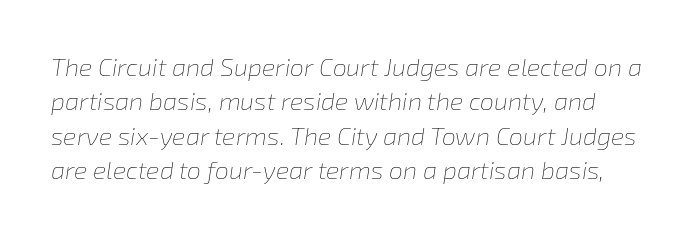
{"italic": "yes", "lean": "right", "slant_degrees": 8, "bold": "no", "underline": "no", "line_spacing": "normal", "line_spacing_ratio": 1.38, "letter_spacing": "normal", "letter_spacing_em": 0.0, "glyph_px": 25}
